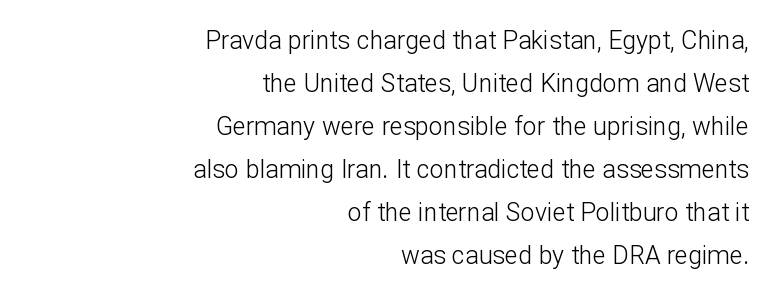
{"italic": "no", "bold": "no", "underline": "no", "align": "right", "line_spacing_ratio": 1.72, "letter_spacing": "normal", "letter_spacing_em": 0.0, "glyph_px": 25}
